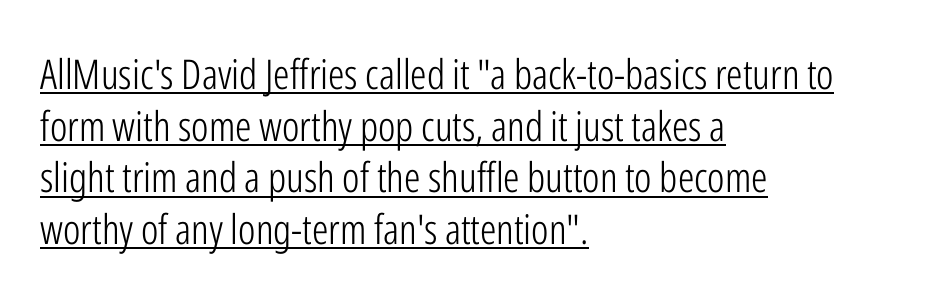
The image shows 41 px light, condensed sans-serif type, upright; set left-aligned, normal line spacing (1.26x), normal letter spacing, underlined; low stroke contrast and a medium x-height.
